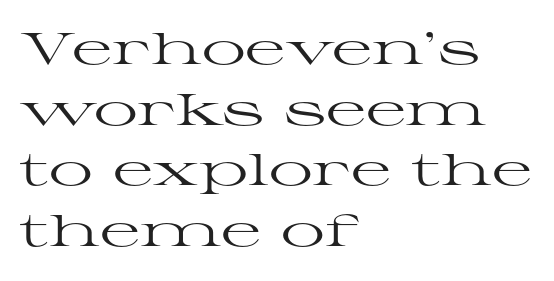
Is the block centered? No — it sits flush against the left margin. Glance below the letters and you will spot only blank space. Does the lettering tilt? It doesn't — this is upright. Evenly set lines give the paragraph a standard silhouette.
